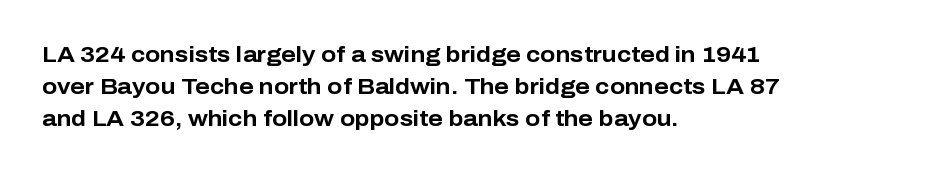
These lines were composed using upright roman letters. Bare-footed words on every line. The vertical gap from one line to the next is medium. Leftover space on each line is placed entirely after the last word. The line texture is even and compact thanks to regular tracking.
